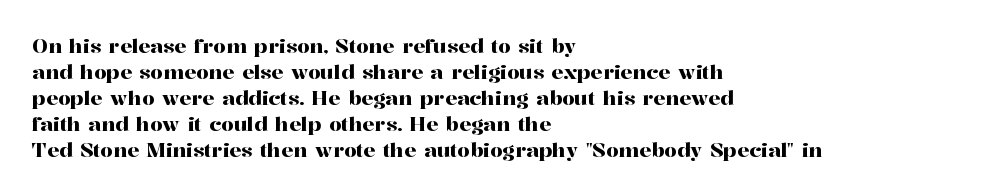
The image shows 20 px text type, upright; set left-aligned, normal line spacing (1.3x), normal letter spacing, not underlined.
